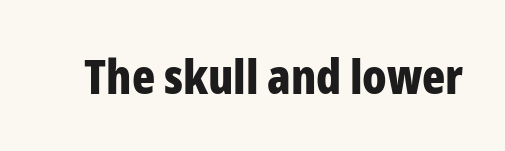
Q: Is the text bold? A: Yes.
Q: Is the text italic (slanted)? A: No, it is upright.
Q: Is the typeface a serif or a sans-serif typeface? A: Sans-serif.
Q: Is the text underlined? A: No.
Q: Is the spacing between letters normal or unusually wide? A: Normal.
Q: Width (condensed, normal, or wide)? A: Condensed.
Q: Stroke contrast? A: Low.
Q: x-height? A: Medium.
Q: Monospaced? A: No.
